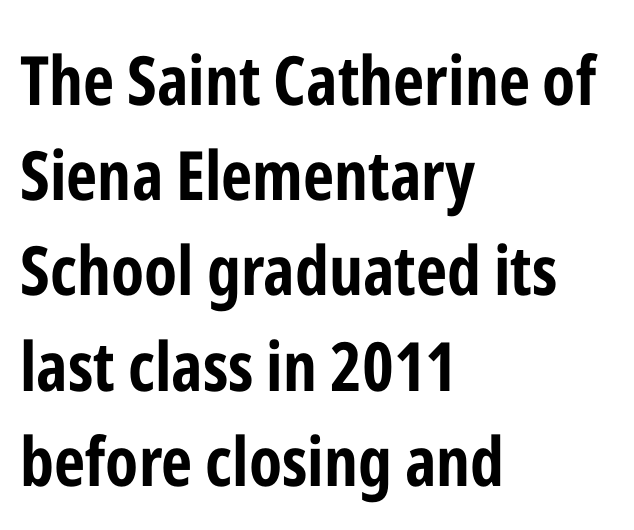
Q: Is the text bold? A: Yes.
Q: Is the text italic (slanted)? A: No, it is upright.
Q: Is the typeface a serif or a sans-serif typeface? A: Sans-serif.
Q: Is the text underlined? A: No.
Q: How is the paragraph aligned? A: Left-aligned.
Q: Is the spacing between letters normal or unusually wide? A: Normal.
Q: Is the spacing between lines tight, normal or loose? A: Normal.
Q: Width (condensed, normal, or wide)? A: Condensed.
Q: Stroke contrast? A: Low.
Q: x-height? A: Medium.
Q: Monospaced? A: No.
